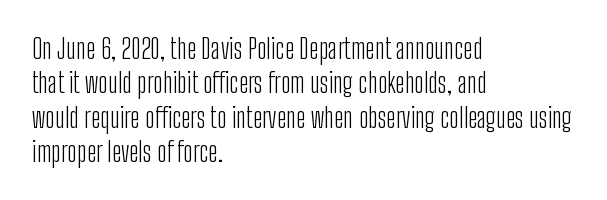
Q: Is the text bold? A: No.
Q: Is the text italic (slanted)? A: No, it is upright.
Q: Is the text underlined? A: No.
Q: How is the paragraph aligned? A: Left-aligned.
Q: Is the spacing between letters normal or unusually wide? A: Normal.
Q: Is the spacing between lines tight, normal or loose? A: Normal.
